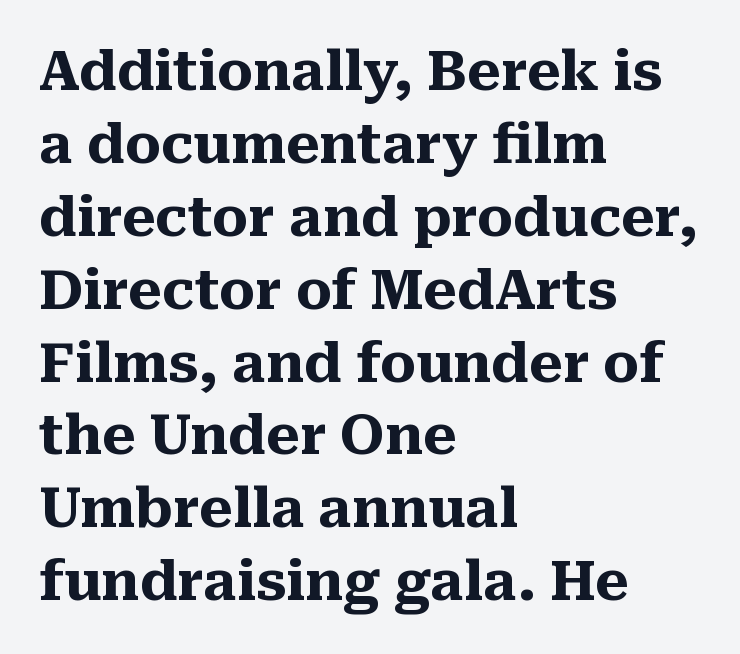
The font is running at its bold setting. Do the letters lean? They stand straight. Character widths vary here, with narrow letters taking less room than wide ones. A typesetter would call this leading conventional body-copy spacing. The paragraph shown leans on its left margin. Is the letter spacing exaggerated? No — it looks like the ordinary default.
